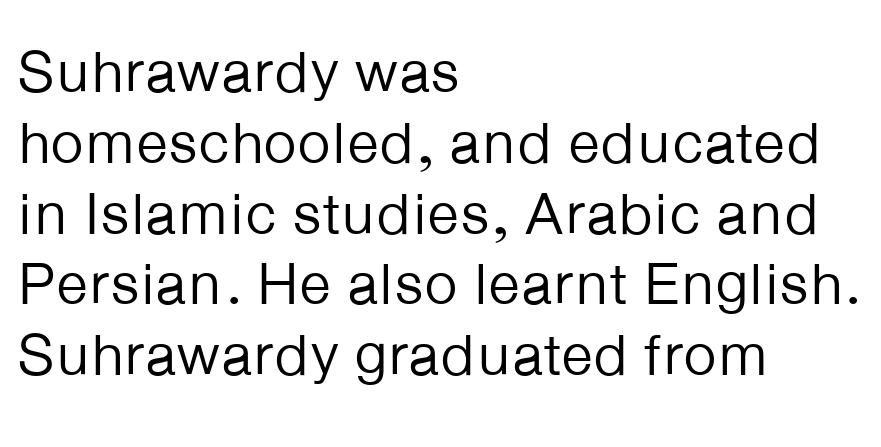
Q: Is the text bold? A: No.
Q: Is the text italic (slanted)? A: No, it is upright.
Q: Is the typeface a serif or a sans-serif typeface? A: Sans-serif.
Q: Is the text underlined? A: No.
Q: How is the paragraph aligned? A: Left-aligned.
Q: Is the spacing between letters normal or unusually wide? A: Normal.
Q: Width (condensed, normal, or wide)? A: Normal.
Q: Stroke contrast? A: Low.
Q: x-height? A: Medium.
Q: Monospaced? A: No.
